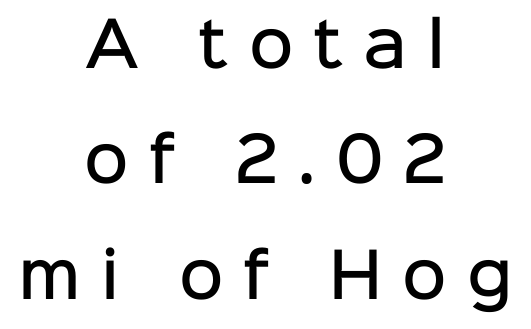
The image shows 61 px semibold sans-serif type, upright; set centered, line spacing 1.89x, unusually wide letter spacing (+0.33 em), not underlined; low stroke contrast and a medium x-height.
